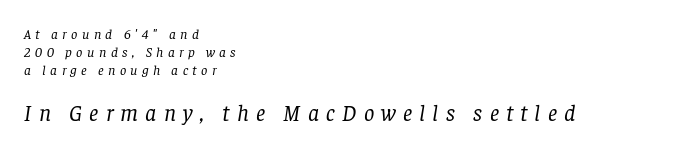
{"italic": "yes", "lean": "right", "slant_degrees": 8, "bold": "no", "underline": "no", "align": "left", "line_spacing": "normal", "line_spacing_ratio": 1.29, "letter_spacing": "wide", "letter_spacing_em": 0.31, "larger_block": "second", "size_ratio": 1.64, "glyph_px": 23}
